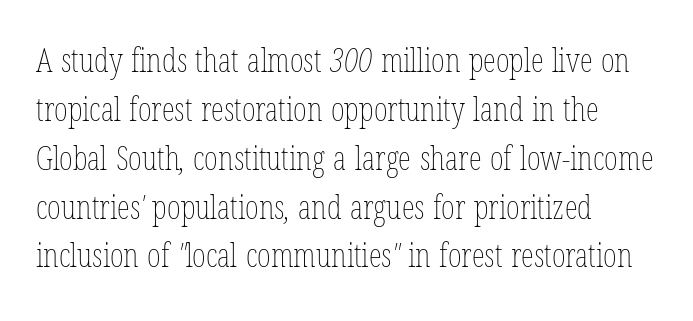
Each stroke keeps to a modest, everyday thickness or less. Nobody drew a line under any word here. Quick note: interline space is typical. The rendering keeps characters at their native spacing.
